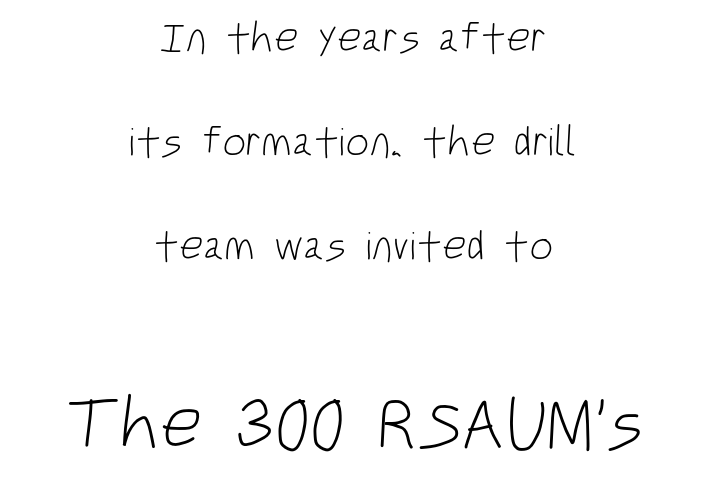
The image shows 73 px light, condensed sans-serif type; set centered, loose line spacing (2.48x), normal letter spacing, not underlined; the second (bottom) block is 1.74x larger; low stroke contrast and a large x-height.
